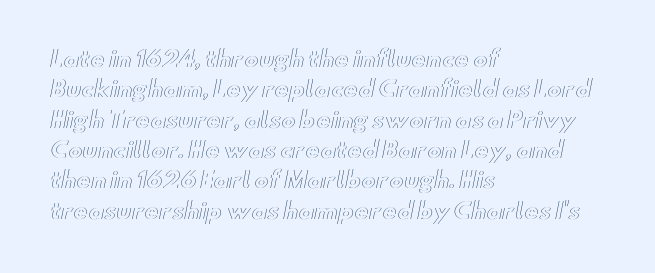
The image shows 22 px text type; set left-aligned, normal line spacing (1.38x), normal letter spacing, not underlined.
